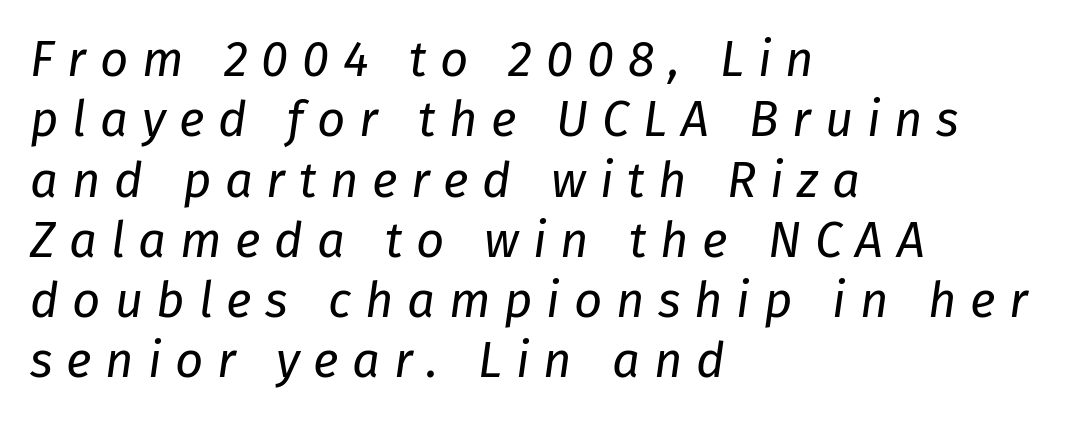
Where is the straight margin? On the left. The space directly below the letters is spotless. You could not count columns in this text — the font is proportionally spaced. The face used here is rendered with a markedly widened letterfit. The cut favours lightness, reaching ordinary text weight at its darkest.
